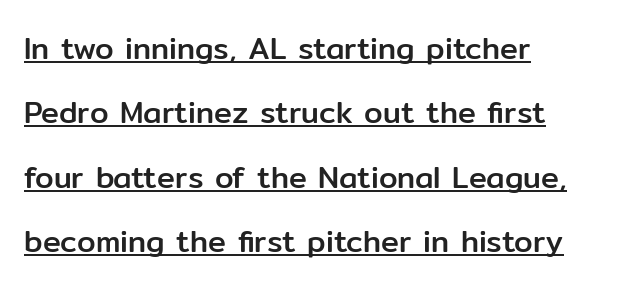
{"serif": "no", "italic": "no", "width": "normal", "stroke_contrast": "low", "x_height": "medium", "monospaced": "no", "underline": "yes", "align": "left", "line_spacing": "loose", "line_spacing_ratio": 2.15, "letter_spacing": "normal", "letter_spacing_em": 0.0, "glyph_px": 30}
